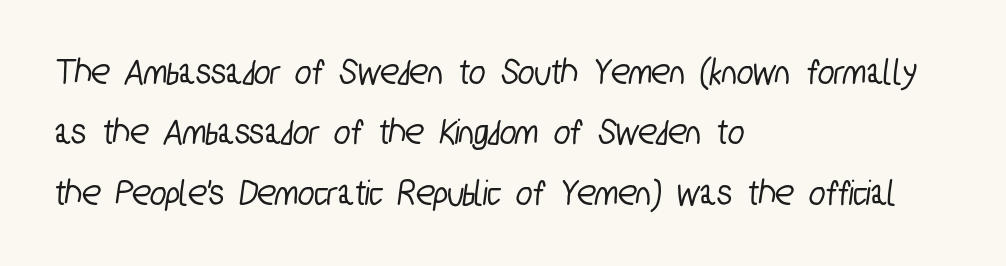
{"serif": "no", "width": "condensed", "stroke_contrast": "low", "x_height": "medium", "monospaced": "no", "underline": "no", "align": "left", "line_spacing": "normal", "line_spacing_ratio": 1.59, "letter_spacing": "normal", "letter_spacing_em": 0.0, "glyph_px": 38}
